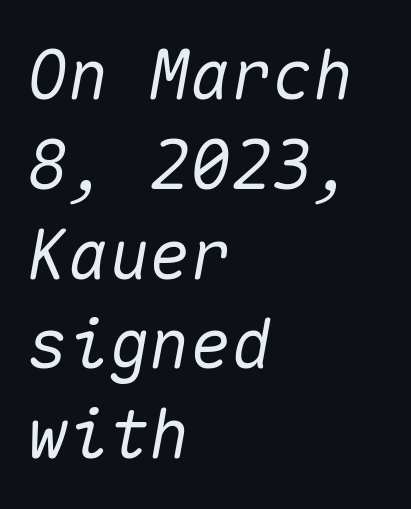
The passage shown is not underscored anywhere. Emphasis-style slanted type is in use. Observe the ordinary spacing: letters are neighbours, not strangers. Does the leading feel generous? No, just average.
